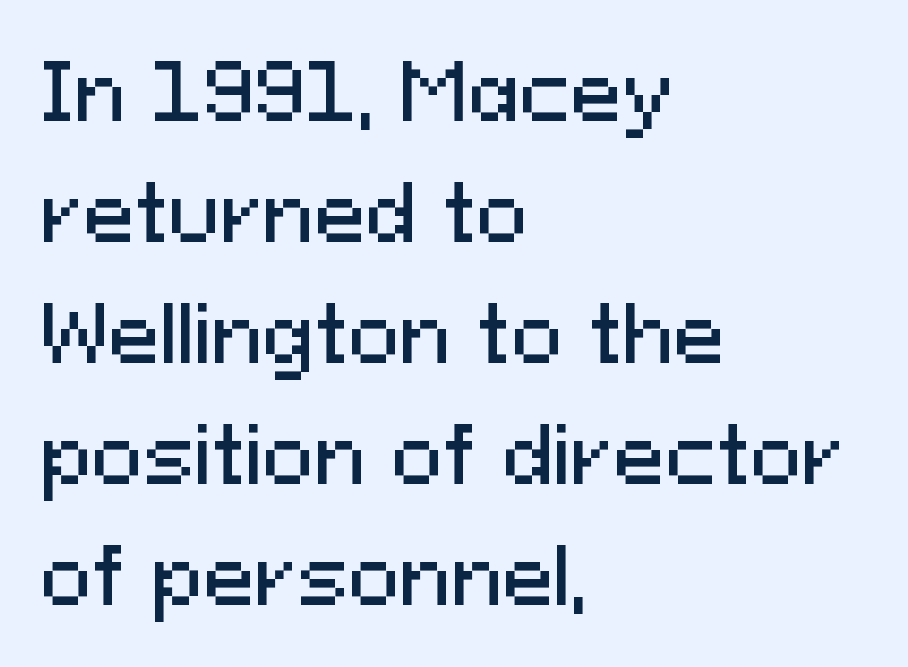
The image shows 77 px sans-serif type, upright; set left-aligned, normal line spacing (1.57x), normal letter spacing, not underlined; medium stroke contrast and a medium x-height.
